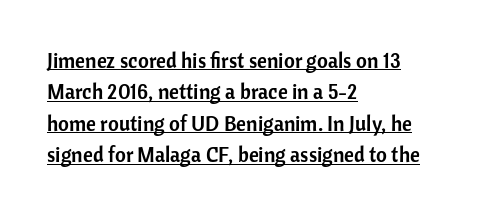
Q: Is the text italic (slanted)? A: No, it is upright.
Q: Is the text underlined? A: Yes.
Q: How is the paragraph aligned? A: Left-aligned.
Q: Is the spacing between letters normal or unusually wide? A: Normal.
Q: Is the spacing between lines tight, normal or loose? A: Normal.
